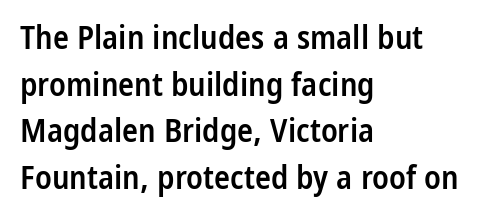
{"serif": "no", "italic": "no", "bold": "semi", "weight": "semibold", "width": "condensed", "stroke_contrast": "low", "x_height": "medium", "monospaced": "no", "underline": "no", "align": "left", "line_spacing": "normal", "line_spacing_ratio": 1.41, "letter_spacing": "normal", "letter_spacing_em": 0.0, "glyph_px": 33}
